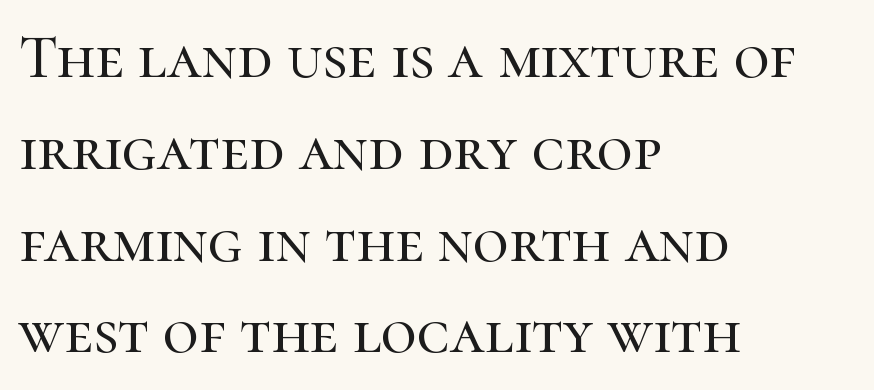
{"serif": "yes", "italic": "no", "width": "normal", "stroke_contrast": "high", "x_height": "medium", "monospaced": "no", "underline": "no", "align": "left", "line_spacing": "normal", "line_spacing_ratio": 1.48, "letter_spacing": "normal", "letter_spacing_em": 0.0, "glyph_px": 62}
